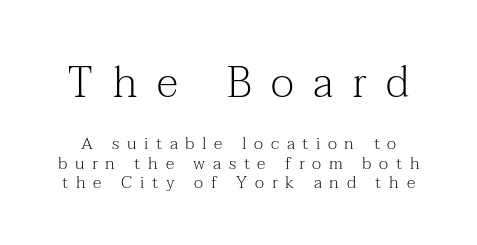
Typesetter's note — upper block bumped up in size, lower block left smaller. Character widths vary here, with narrow letters taking less room than wide ones. Successive baselines arrive quickly, one right under another. The gaps between neighbouring characters are conspicuously large. The lettering stays uniformly vertical, giving the passage a roman look. The weight would be labelled regular, book, light, or lighter still.
